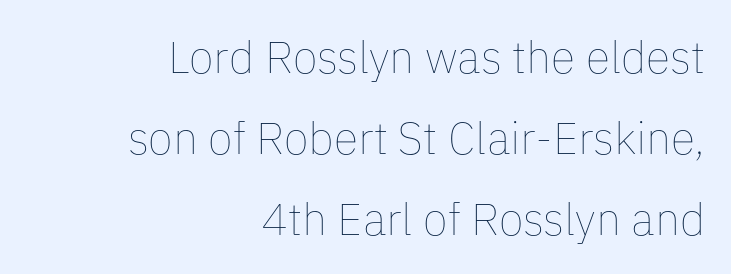
The image shows 45 px thin type, upright; set right-aligned, line spacing 1.8x, normal letter spacing, not underlined; low stroke contrast and a medium x-height.
